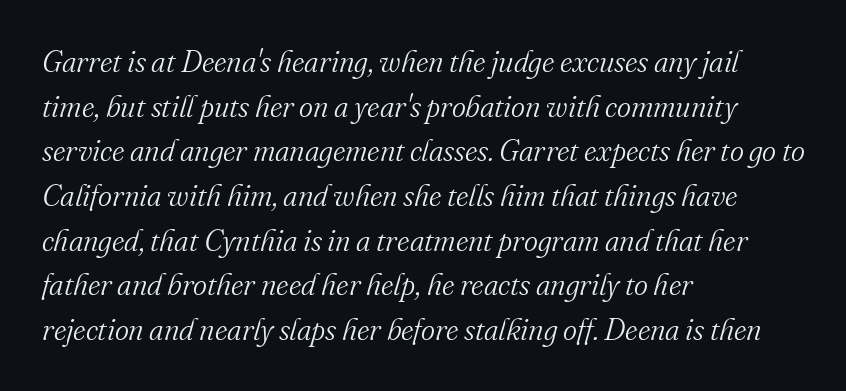
Q: Is the text bold? A: No.
Q: Is the text italic (slanted)? A: Yes, it leans right by about 16 degrees.
Q: Is the typeface a serif or a sans-serif typeface? A: Serif.
Q: Is the text underlined? A: No.
Q: How is the paragraph aligned? A: Left-aligned.
Q: Is the spacing between letters normal or unusually wide? A: Normal.
Q: Is the spacing between lines tight, normal or loose? A: Normal.
Q: Width (condensed, normal, or wide)? A: Normal.
Q: Stroke contrast? A: Medium.
Q: x-height? A: Small.
Q: Monospaced? A: No.
